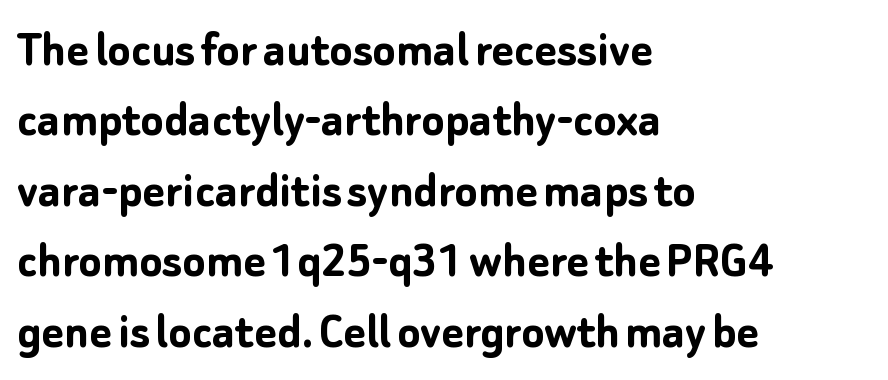
Q: Is the text bold? A: Yes.
Q: Is the text italic (slanted)? A: No, it is upright.
Q: Is the typeface a serif or a sans-serif typeface? A: Sans-serif.
Q: Is the text underlined? A: No.
Q: How is the paragraph aligned? A: Left-aligned.
Q: Is the spacing between letters normal or unusually wide? A: Normal.
Q: Is the spacing between lines tight, normal or loose? A: Normal.
Q: Width (condensed, normal, or wide)? A: Normal.
Q: Stroke contrast? A: Low.
Q: x-height? A: Medium.
Q: Monospaced? A: No.
